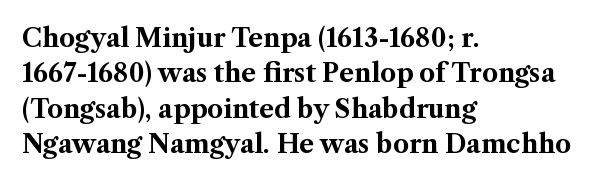
{"italic": "no", "bold": "yes", "underline": "no", "align": "left", "line_spacing": "normal", "line_spacing_ratio": 1.42, "letter_spacing": "normal", "letter_spacing_em": 0.0, "glyph_px": 25}
